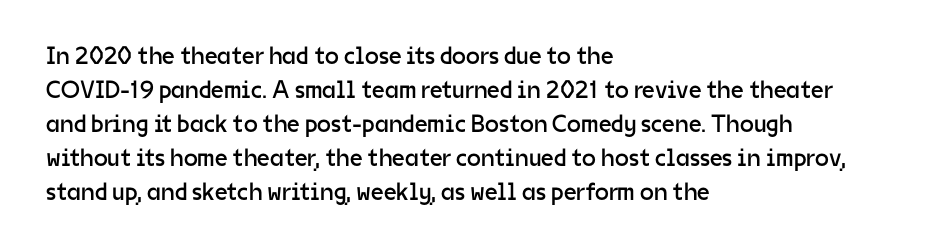
Q: Is the text bold? A: No.
Q: Is the text italic (slanted)? A: No, it is upright.
Q: Is the text underlined? A: No.
Q: How is the paragraph aligned? A: Left-aligned.
Q: Is the spacing between letters normal or unusually wide? A: Normal.
Q: Is the spacing between lines tight, normal or loose? A: Normal.
